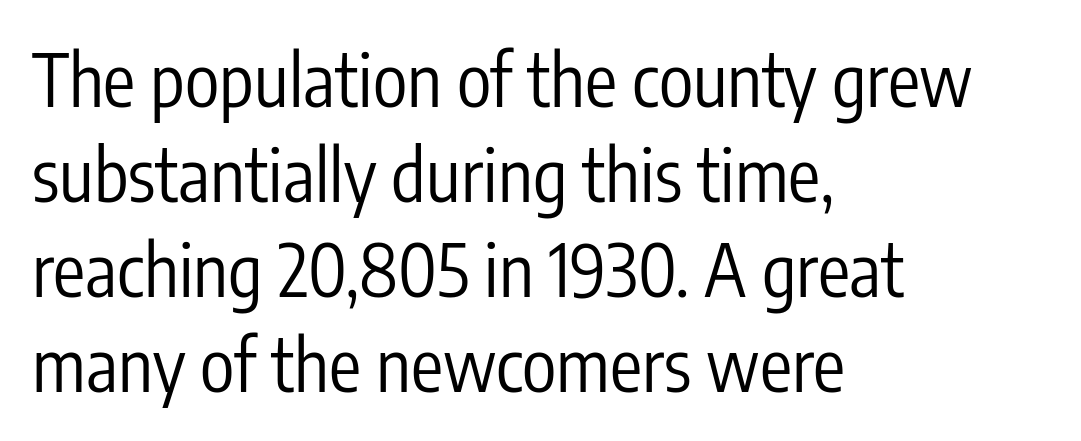
Q: Is the text bold? A: No.
Q: Is the text italic (slanted)? A: No, it is upright.
Q: Is the typeface a serif or a sans-serif typeface? A: Sans-serif.
Q: Is the text underlined? A: No.
Q: How is the paragraph aligned? A: Left-aligned.
Q: Is the spacing between letters normal or unusually wide? A: Normal.
Q: Is the spacing between lines tight, normal or loose? A: Normal.
Q: Width (condensed, normal, or wide)? A: Condensed.
Q: Stroke contrast? A: Low.
Q: x-height? A: Medium.
Q: Monospaced? A: No.
